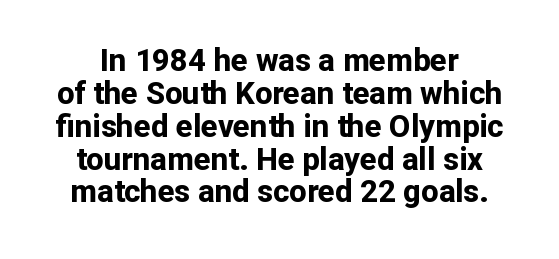
{"serif": "no", "italic": "no", "bold": "yes", "weight": "bold", "width": "normal", "stroke_contrast": "low", "x_height": "medium", "monospaced": "no", "underline": "no", "line_spacing": "tight", "line_spacing_ratio": 1.06, "letter_spacing": "normal", "letter_spacing_em": 0.0, "glyph_px": 31}
